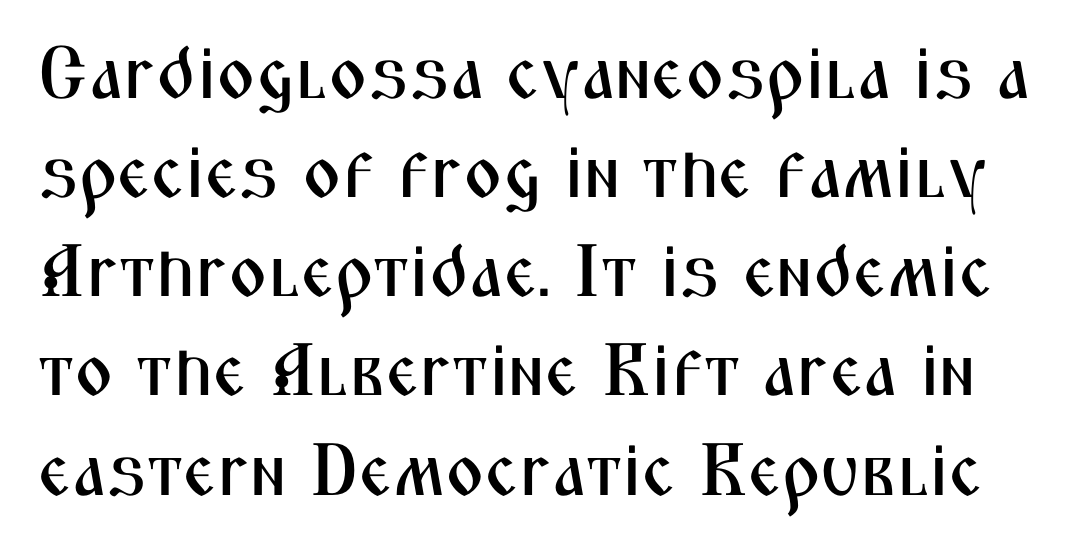
Summary of vertical rhythm: regular, with standard interline spacing. The specimen omits any rule beneath the text block's lines. A typesetter would call this proportional, since set widths differ per character. Between one letter and the next there's only the usual sliver of space.
